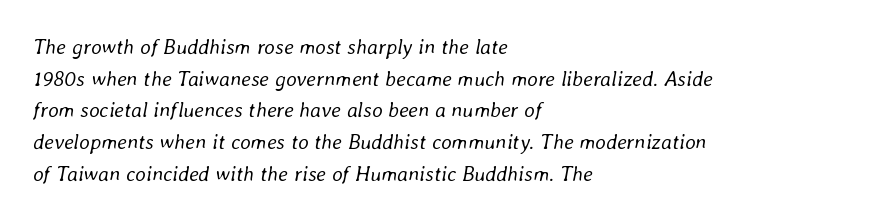
The image shows 21 px text type, italic (leaning right); set left-aligned, normal line spacing (1.51x), normal letter spacing, not underlined.
